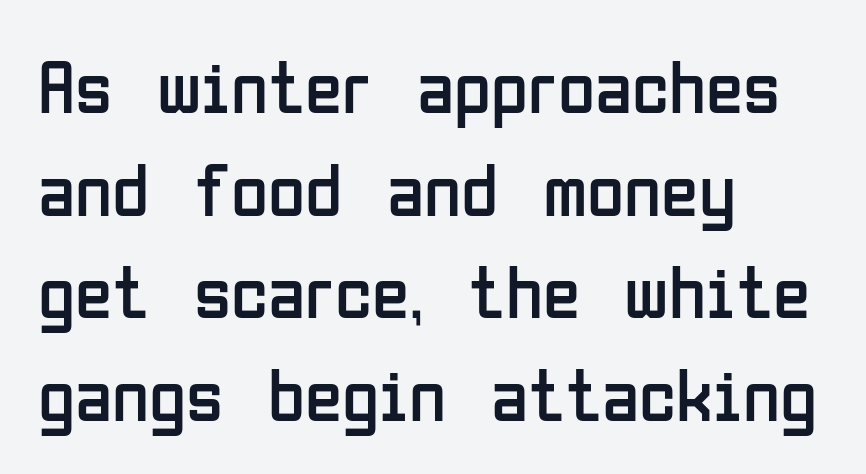
The image shows 76 px regular-weight, condensed sans-serif type, upright; set left-aligned, normal line spacing (1.35x), normal letter spacing, not underlined; low stroke contrast and a medium x-height.
